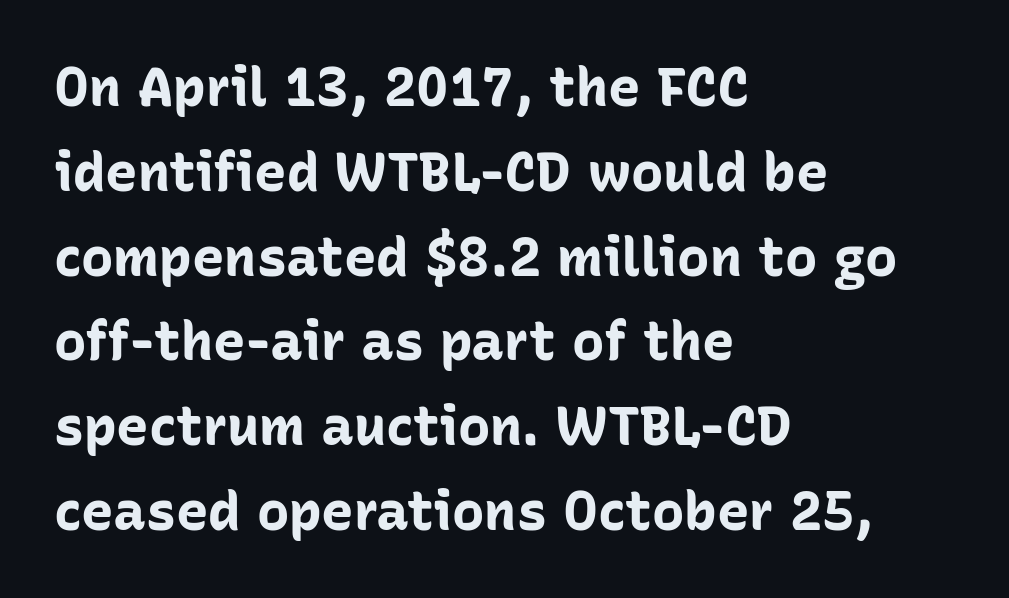
{"serif": "no", "italic": "no", "bold": "yes", "weight": "bold", "width": "normal", "stroke_contrast": "low", "x_height": "medium", "monospaced": "no", "underline": "no", "align": "left", "line_spacing": "normal", "line_spacing_ratio": 1.57, "letter_spacing": "normal", "letter_spacing_em": 0.0, "glyph_px": 54}
